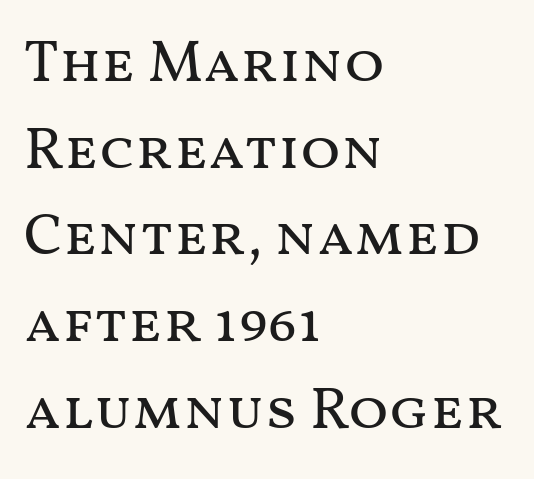
{"italic": "no", "bold": "no", "weight": "regular", "width": "wide", "stroke_contrast": "medium", "x_height": "medium", "monospaced": "no", "underline": "no", "align": "left", "line_spacing": "normal", "line_spacing_ratio": 1.47, "letter_spacing": "normal", "letter_spacing_em": 0.0, "glyph_px": 59}
